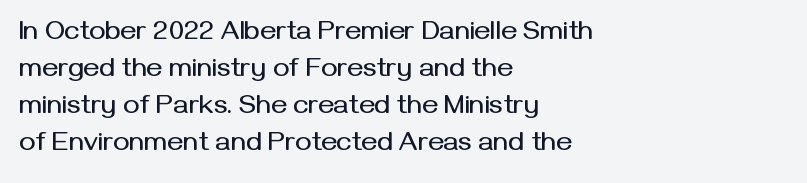
Q: Is the text italic (slanted)? A: No, it is upright.
Q: Is the text underlined? A: No.
Q: How is the paragraph aligned? A: Left-aligned.
Q: Is the spacing between letters normal or unusually wide? A: Normal.
Q: Is the spacing between lines tight, normal or loose? A: Normal.
